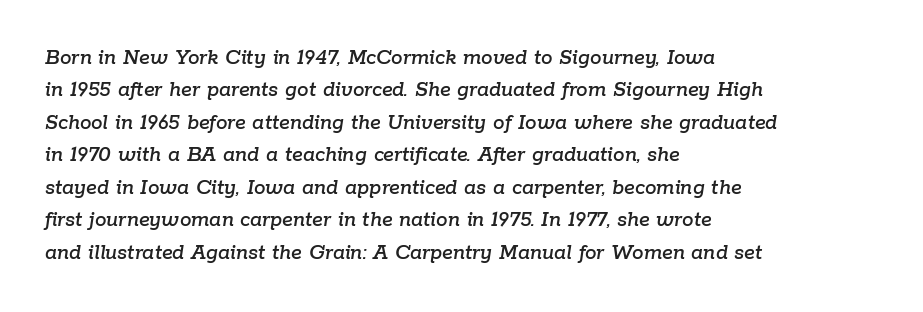
Q: Is the text italic (slanted)? A: Yes, it leans right by about 9 degrees.
Q: Is the text underlined? A: No.
Q: How is the paragraph aligned? A: Left-aligned.
Q: Is the spacing between letters normal or unusually wide? A: Normal.
Q: Is the spacing between lines tight, normal or loose? A: Normal.
